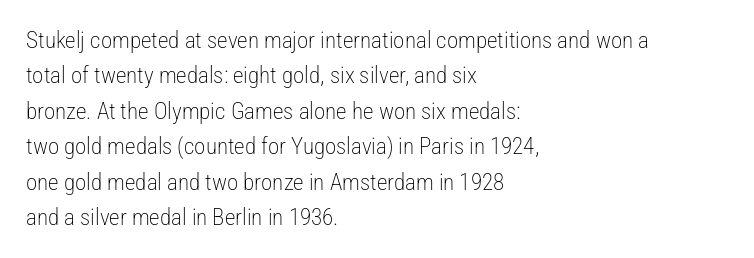
The face looks like a standard text weight, possibly lighter. Vertical strokes here are truly vertical. These lines keep a tight, regular rhythm from letter to letter. Leading matches the norm, producing a regular column. Left-aligned paragraph, ragged on the right. The space directly below the letters is spotless.
